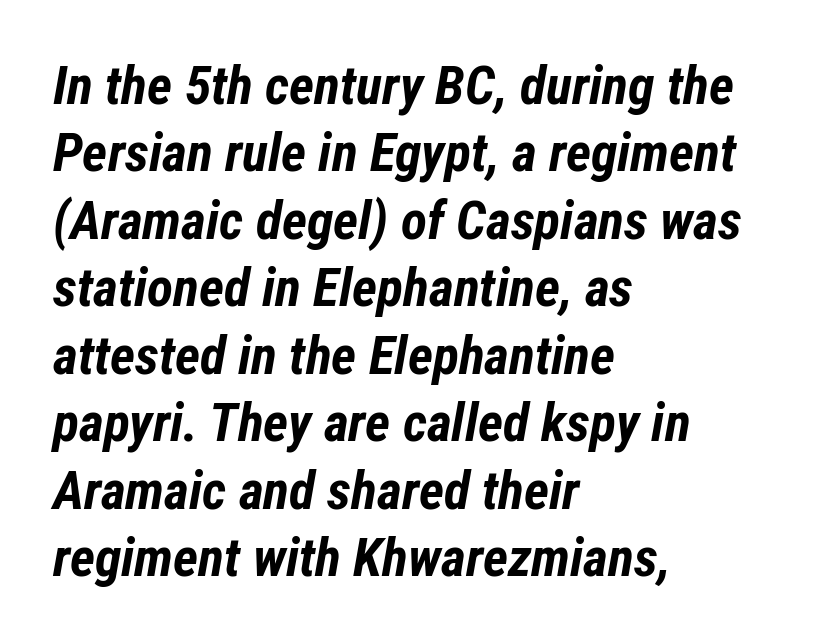
The glyphs look as if they've been sheared to an angle. Proportional: the letters do not fall into vertical columns. The horizontal fit of the characters is conventional and even. Quick note: interline space is typical. The lines are quadded left.
